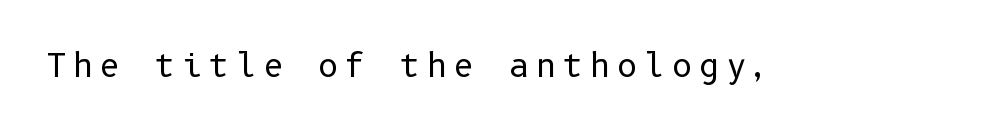
Posture: vertical. The passage shown is typeset with a sans-serif family. Look at the tracking — it's clearly loosened, letters drifting apart. Stems and bowls with no extra thickness — not bold. Bare-footed words on every line.
